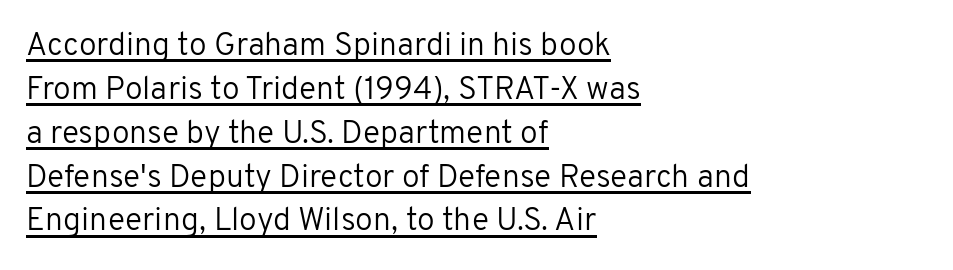
{"serif": "no", "italic": "no", "bold": "no", "weight": "regular", "width": "normal", "stroke_contrast": "low", "x_height": "medium", "monospaced": "no", "underline": "yes", "align": "left", "line_spacing": "normal", "line_spacing_ratio": 1.37, "letter_spacing": "normal", "letter_spacing_em": 0.0, "glyph_px": 32}
